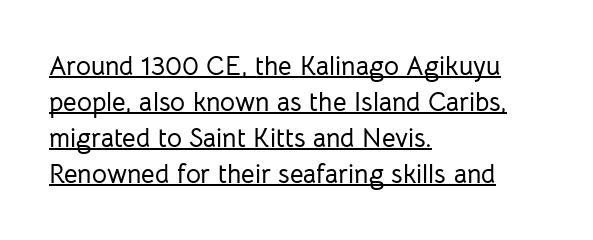
{"italic": "no", "underline": "yes", "align": "left", "line_spacing": "normal", "line_spacing_ratio": 1.38, "letter_spacing": "normal", "letter_spacing_em": 0.0, "glyph_px": 26}
